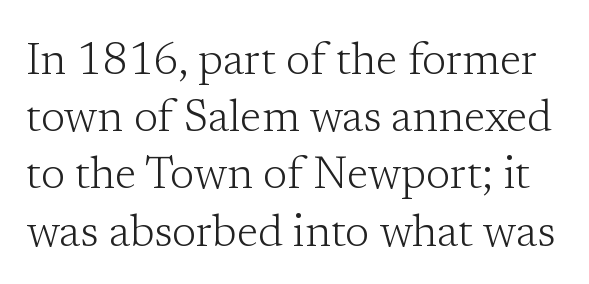
{"serif": "yes", "italic": "no", "bold": "no", "weight": "light", "width": "normal", "stroke_contrast": "low", "x_height": "medium", "monospaced": "no", "underline": "no", "line_spacing": "normal", "line_spacing_ratio": 1.3, "letter_spacing": "normal", "letter_spacing_em": 0.0, "glyph_px": 44}
